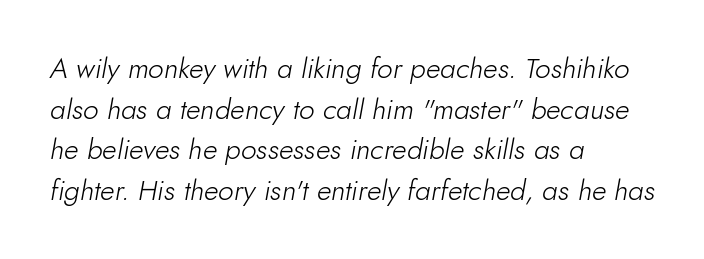
{"italic": "yes", "lean": "right", "slant_degrees": 10, "bold": "no", "weight": "light", "width": "normal", "stroke_contrast": "low", "x_height": "small", "monospaced": "no", "underline": "no", "align": "left", "line_spacing": "normal", "line_spacing_ratio": 1.45, "letter_spacing": "normal", "letter_spacing_em": 0.0, "glyph_px": 28}
